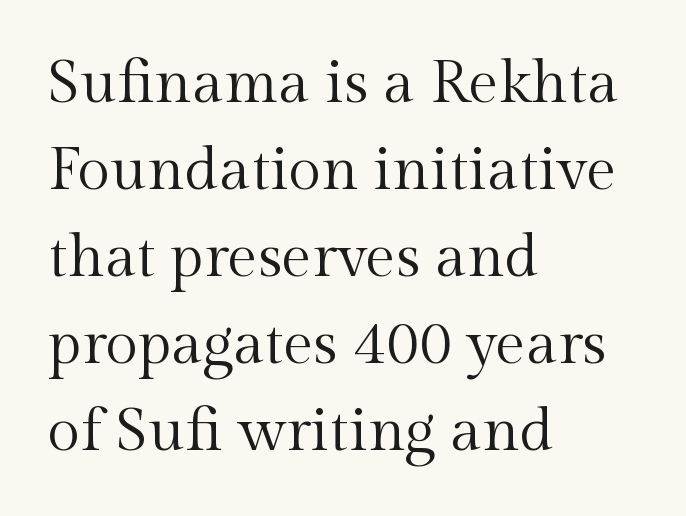
The image shows 60 px regular-weight serif type, upright; set left-aligned, normal line spacing (1.45x), normal letter spacing, not underlined; a medium x-height.
